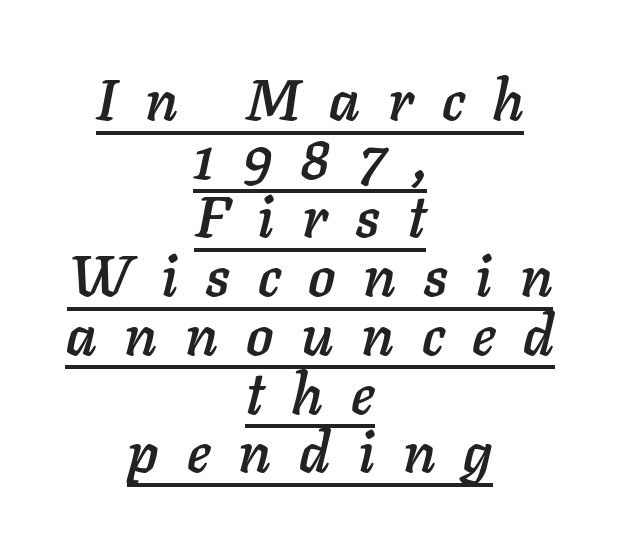
The lines are quadded center. Notice how a bar underscores the lettering throughout. In terms of posture, this sample is oblique. These lines huddle together more closely than default settings would place them.
